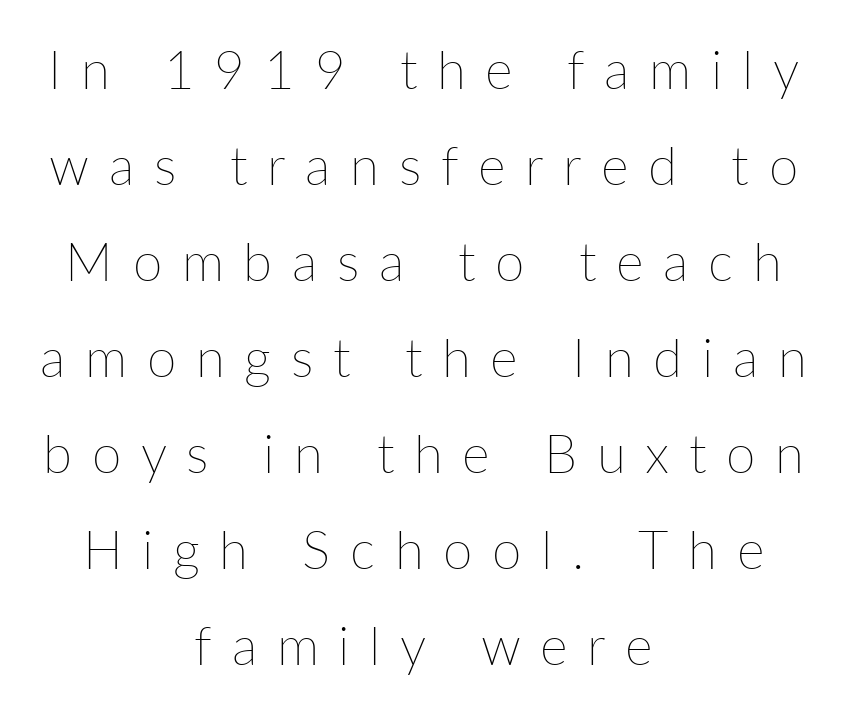
Q: Is the text bold? A: No.
Q: Is the text italic (slanted)? A: No, it is upright.
Q: Is the text underlined? A: No.
Q: How is the paragraph aligned? A: Centered.
Q: Is the spacing between letters normal or unusually wide? A: Unusually wide.
Q: Width (condensed, normal, or wide)? A: Normal.
Q: Stroke contrast? A: Low.
Q: x-height? A: Medium.
Q: Monospaced? A: No.
